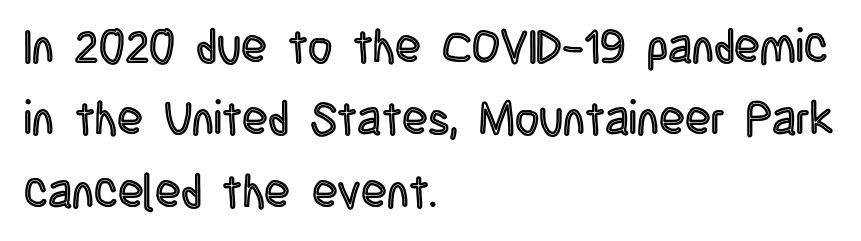
The image shows 47 px condensed type, upright; set left-aligned, normal line spacing (1.54x), normal letter spacing, not underlined; a large x-height.
